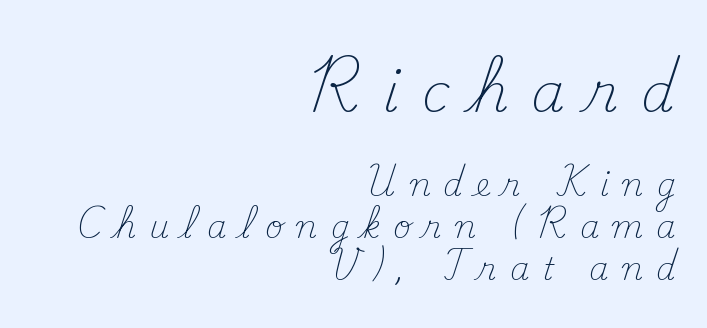
The image shows 54 px light serif type; set right-aligned, normal line spacing (1.36x), unusually wide letter spacing (+0.42 em), not underlined; the first (top) block is 1.74x larger; medium stroke contrast and a small x-height.
